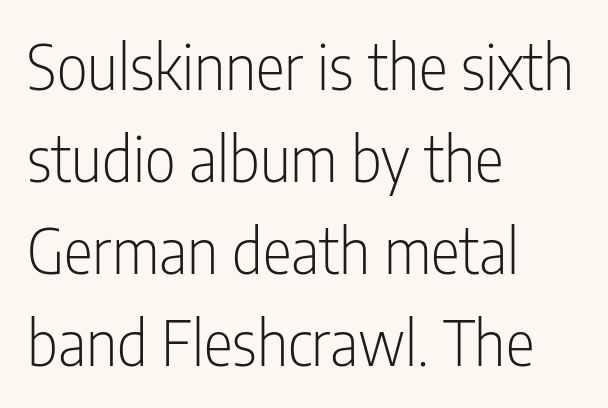
Compared with typical paragraphs, the rows here are spaced about the same. A typesetter would label this face a sans. This sample is left-justified, so line endings fall wherever the words run out. Characters follow at the spacing the type designer built in. Anything drawn beneath the words? Only blank space.
